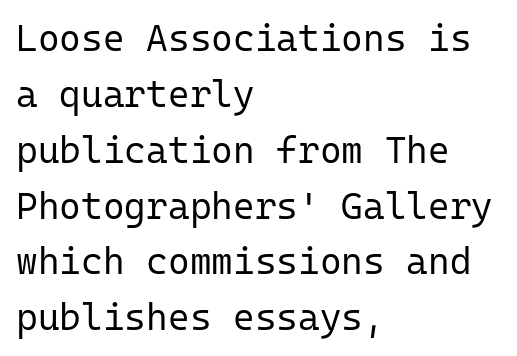
{"serif": "no", "italic": "no", "bold": "no", "weight": "regular", "width": "normal", "stroke_contrast": "low", "x_height": "medium", "monospaced": "yes", "underline": "no", "align": "left", "line_spacing": "normal", "line_spacing_ratio": 1.51, "letter_spacing": "normal", "letter_spacing_em": 0.0, "glyph_px": 37}
